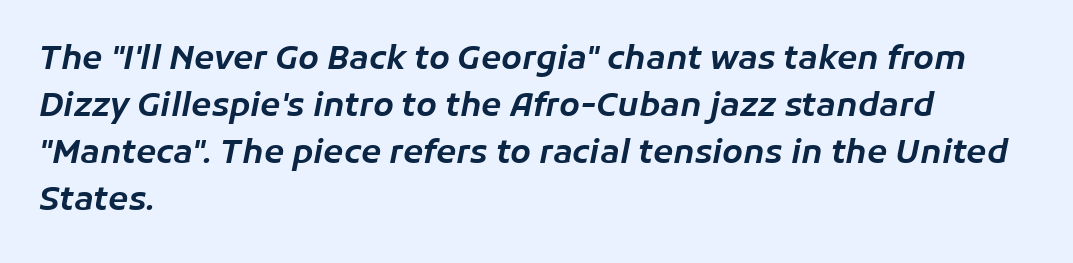
The image shows 33 px text type, italic (leaning right); set left-aligned, normal line spacing (1.42x), normal letter spacing, not underlined; low stroke contrast and a medium x-height.
